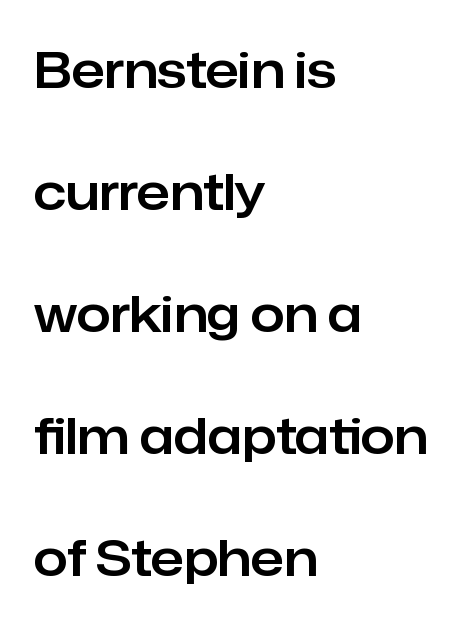
Q: Is the text italic (slanted)? A: No, it is upright.
Q: Is the typeface a serif or a sans-serif typeface? A: Sans-serif.
Q: Is the text underlined? A: No.
Q: How is the paragraph aligned? A: Left-aligned.
Q: Is the spacing between letters normal or unusually wide? A: Normal.
Q: Is the spacing between lines tight, normal or loose? A: Loose.
Q: Width (condensed, normal, or wide)? A: Normal.
Q: Stroke contrast? A: Low.
Q: x-height? A: Medium.
Q: Monospaced? A: No.
